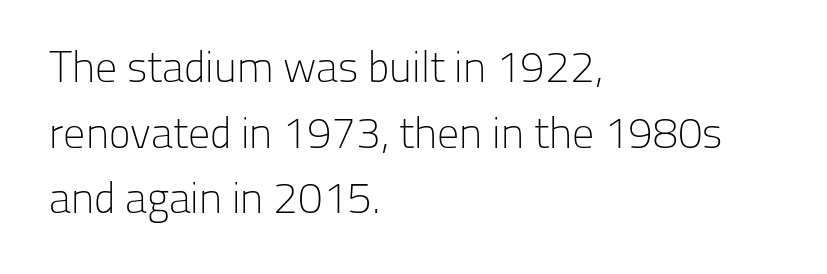
This is roman type, the default non-slanted kind. The letters advance in unequal steps, a hallmark of proportional type. Layout note: lines flush left. The designer went with a sans here, leaving each stem footless. Descenders hang freely into open space.
